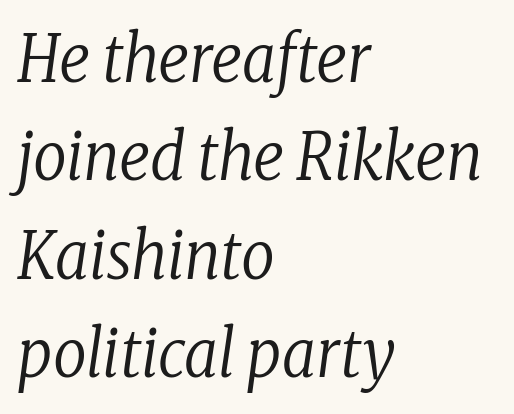
{"serif": "yes", "italic": "yes", "lean": "right", "slant_degrees": 8, "bold": "no", "weight": "regular", "width": "condensed", "stroke_contrast": "low", "x_height": "medium", "monospaced": "no", "underline": "no", "align": "left", "line_spacing": "normal", "line_spacing_ratio": 1.49, "letter_spacing": "normal", "letter_spacing_em": 0.0, "glyph_px": 66}
